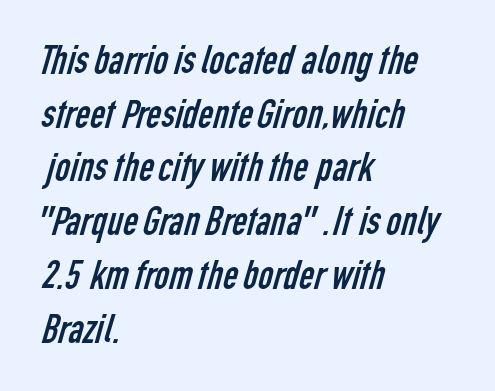
Q: Is the text bold? A: No.
Q: Is the typeface a serif or a sans-serif typeface? A: Sans-serif.
Q: Is the text underlined? A: No.
Q: How is the paragraph aligned? A: Left-aligned.
Q: Is the spacing between letters normal or unusually wide? A: Normal.
Q: Is the spacing between lines tight, normal or loose? A: Normal.
Q: Width (condensed, normal, or wide)? A: Condensed.
Q: Stroke contrast? A: Low.
Q: x-height? A: Medium.
Q: Monospaced? A: No.
